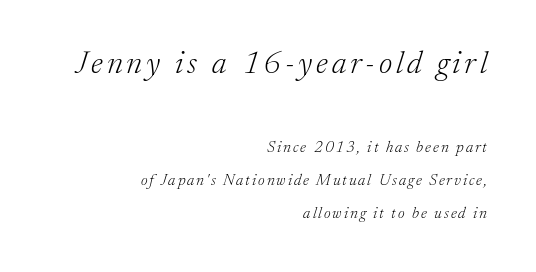
Q: Is the text bold? A: No.
Q: Is the text italic (slanted)? A: Yes, it leans right by about 17 degrees.
Q: Is the typeface a serif or a sans-serif typeface? A: Serif.
Q: Is the text underlined? A: No.
Q: How is the paragraph aligned? A: Right-aligned.
Q: Is the spacing between lines tight, normal or loose? A: Loose.
Q: Which block of text is set in a larger size, the first (top) or the second (bottom)? A: The first (top) one.
Q: Width (condensed, normal, or wide)? A: Normal.
Q: Stroke contrast? A: Low.
Q: x-height? A: Medium.
Q: Monospaced? A: No.
